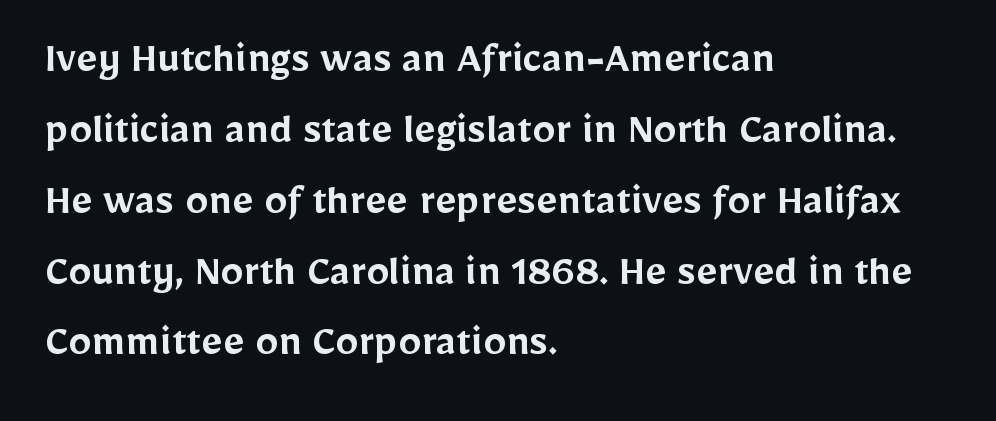
{"serif": "no", "italic": "no", "bold": "semi", "weight": "semibold", "width": "normal", "stroke_contrast": "low", "x_height": "medium", "monospaced": "no", "underline": "no", "align": "left", "line_spacing": "normal", "line_spacing_ratio": 1.54, "letter_spacing": "normal", "letter_spacing_em": 0.0, "glyph_px": 46}
